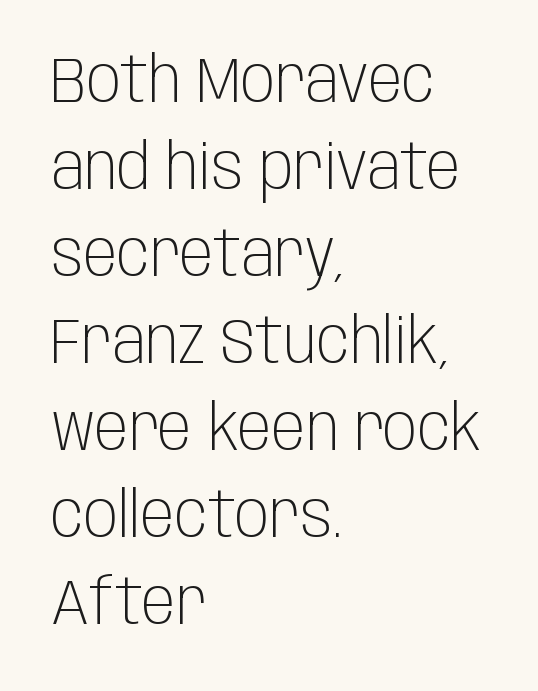
Q: Is the text bold? A: No.
Q: Is the text italic (slanted)? A: No, it is upright.
Q: Is the typeface a serif or a sans-serif typeface? A: Sans-serif.
Q: Is the text underlined? A: No.
Q: How is the paragraph aligned? A: Left-aligned.
Q: Is the spacing between letters normal or unusually wide? A: Normal.
Q: Is the spacing between lines tight, normal or loose? A: Normal.
Q: Width (condensed, normal, or wide)? A: Condensed.
Q: Stroke contrast? A: Low.
Q: x-height? A: Large.
Q: Monospaced? A: No.
